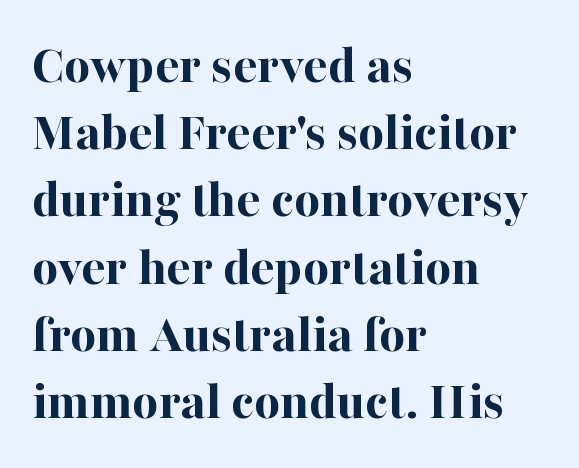
{"serif": "yes", "italic": "no", "bold": "yes", "weight": "bold", "width": "normal", "stroke_contrast": "high", "x_height": "medium", "monospaced": "no", "underline": "no", "align": "left", "line_spacing_ratio": 1.2, "letter_spacing": "normal", "letter_spacing_em": 0.0, "glyph_px": 56}
